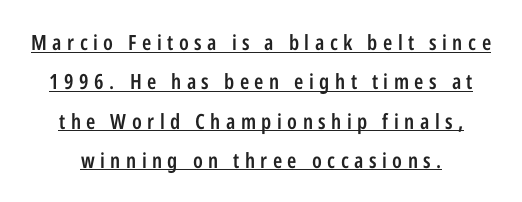
Q: Is the text bold? A: Semi-bold.
Q: Is the text italic (slanted)? A: No, it is upright.
Q: Is the text underlined? A: Yes.
Q: Is the spacing between letters normal or unusually wide? A: Unusually wide.
